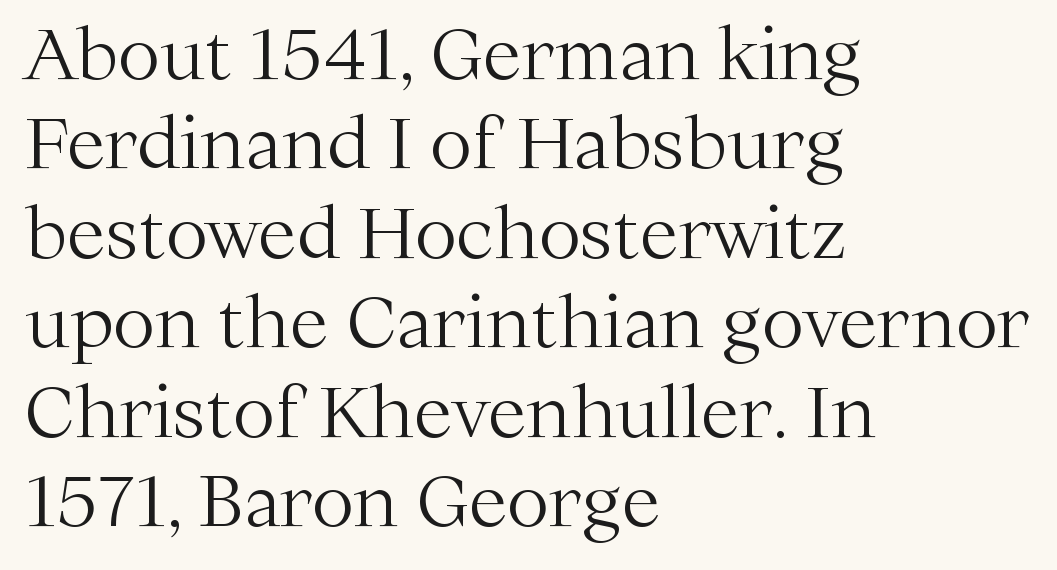
The typeface chosen for these lines features serifs. Letters have the restrained weight of plain body copy at most. The baseline area is clear. This sample has the flowing, uneven cadence of proportional lettering.
